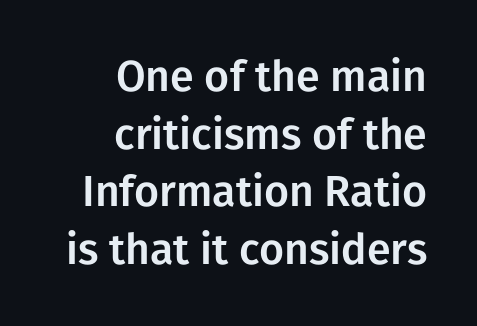
The image shows 43 px sans-serif type, upright; set right-aligned, normal line spacing (1.34x), normal letter spacing, not underlined; low stroke contrast and a medium x-height.
